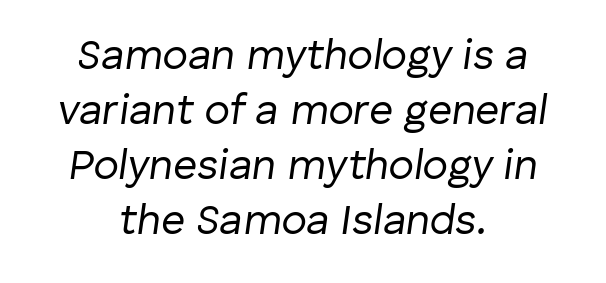
Only glyphs here, with clear space below each row. The font is comparable to plain body text, perhaps lighter. A student would call this center alignment; a typographer would say set centered. The font's italic variant was chosen for this text. Honestly, the row spacing looks completely unremarkable. The letters advance in unequal steps, a hallmark of proportional type.
